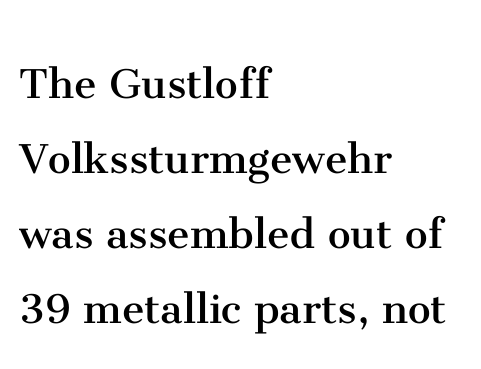
{"serif": "yes", "italic": "no", "bold": "no", "weight": "regular", "width": "normal", "stroke_contrast": "medium", "x_height": "medium", "monospaced": "no", "underline": "no", "align": "left", "line_spacing": "normal", "line_spacing_ratio": 1.47, "letter_spacing": "normal", "letter_spacing_em": 0.0, "glyph_px": 51}
